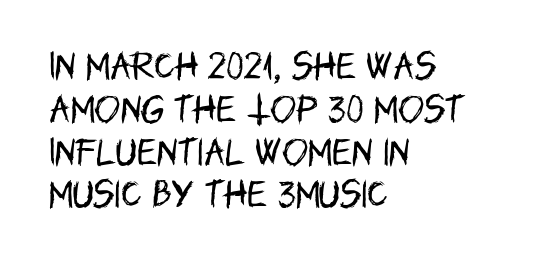
{"serif": "no", "italic": "no", "bold": "no", "weight": "regular", "width": "condensed", "stroke_contrast": "low", "x_height": "large", "monospaced": "no", "underline": "no", "align": "left", "line_spacing": "normal", "line_spacing_ratio": 1.38, "letter_spacing": "normal", "letter_spacing_em": 0.0, "glyph_px": 31}
